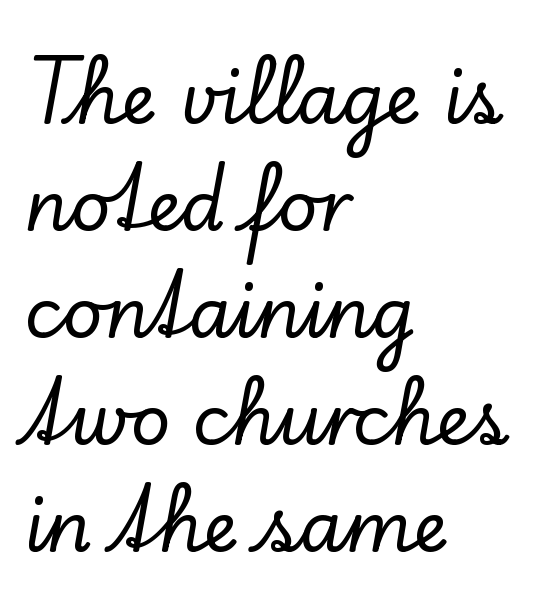
{"serif": "yes", "width": "normal", "stroke_contrast": "low", "x_height": "small", "monospaced": "no", "underline": "no", "align": "left", "line_spacing": "normal", "line_spacing_ratio": 1.53, "letter_spacing": "normal", "letter_spacing_em": 0.0, "glyph_px": 70}
